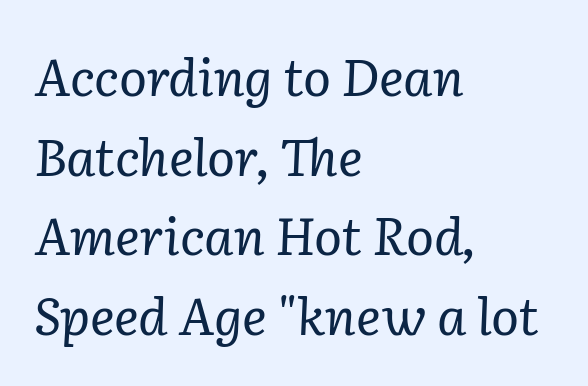
These lines sit exactly where default settings would place them. The font family rendered here belongs to the serif group. This sample uses an oblique cut, with every glyph tilted off the vertical. Is the block centered? No — it sits flush against the left margin. This rendering leaves character spacing at its baseline value.
